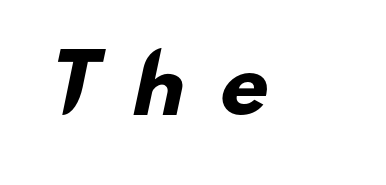
The image shows 78 px heavy, wide sans-serif type; set left-aligned, unusually wide letter spacing (+0.41 em), not underlined; low stroke contrast and a small x-height.
